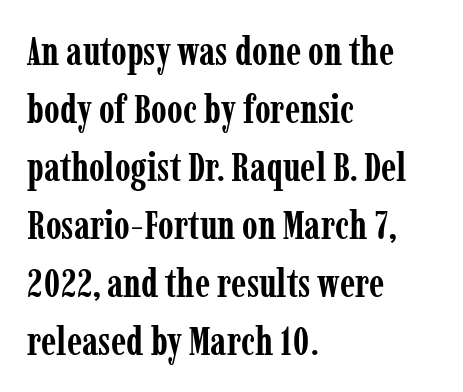
A serif font was chosen for this passage. No word sits above an underline. There is no visible air inserted between adjacent glyphs. The rendering uses natural spacing where letterforms have individual widths. Quick note: interline space is typical.
